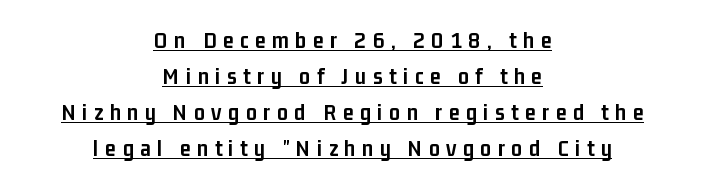
{"italic": "no", "bold": "yes", "underline": "yes", "align": "center", "line_spacing": "normal", "line_spacing_ratio": 1.5, "letter_spacing": "wide", "letter_spacing_em": 0.27, "glyph_px": 24}
